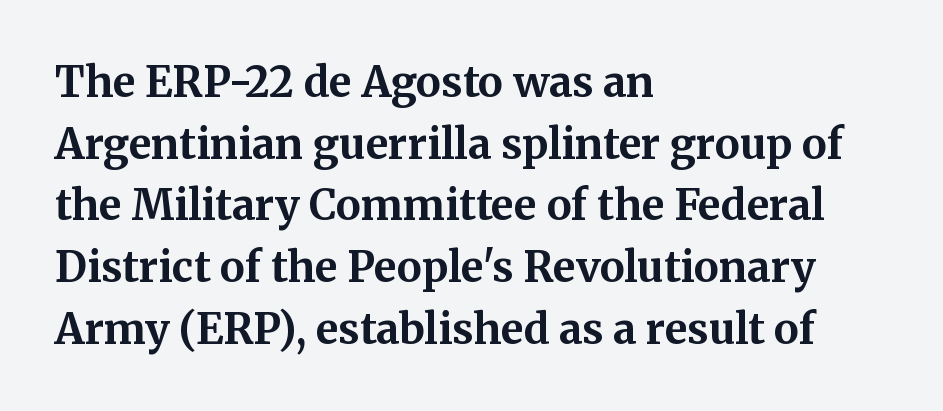
The image shows 42 px bold serif type, upright; set left-aligned, normal line spacing (1.47x), normal letter spacing, not underlined; medium stroke contrast and a medium x-height.
